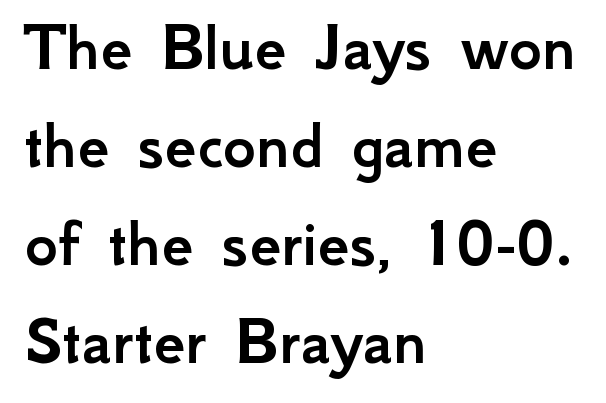
The image shows 71 px sans-serif type, upright; set left-aligned, normal line spacing (1.38x), normal letter spacing, not underlined; low stroke contrast and a small x-height.
